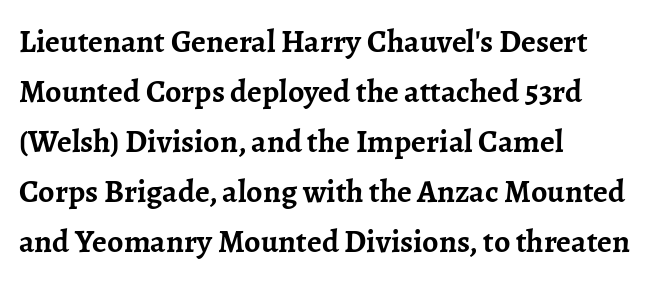
{"serif": "yes", "italic": "no", "bold": "yes", "weight": "semibold", "width": "normal", "stroke_contrast": "low", "x_height": "medium", "monospaced": "no", "underline": "no", "align": "left", "line_spacing": "normal", "line_spacing_ratio": 1.56, "letter_spacing": "normal", "letter_spacing_em": 0.0, "glyph_px": 32}
